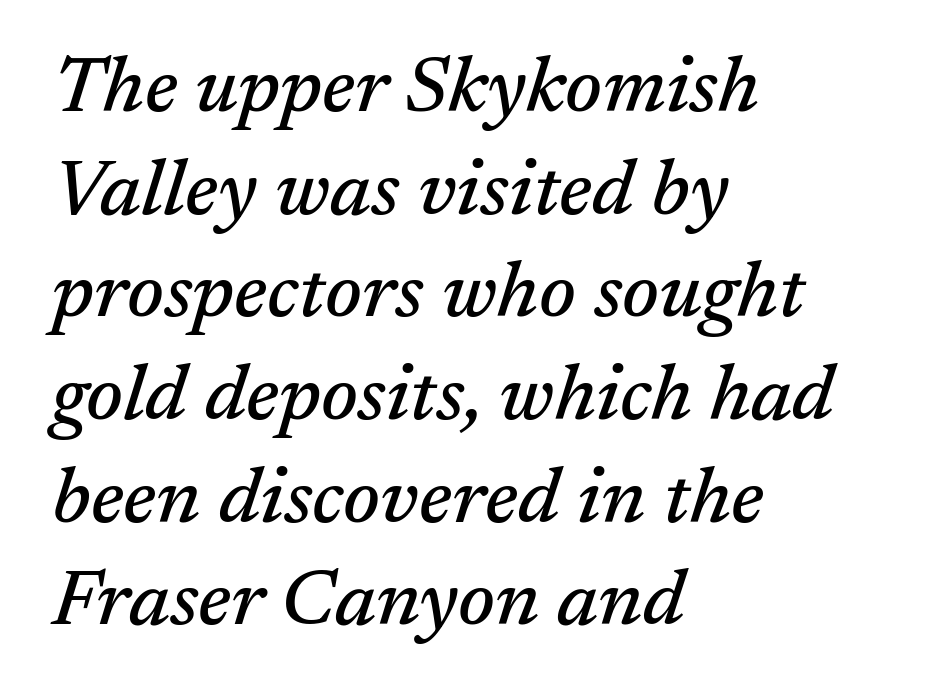
The image shows 79 px serif type, italic (leaning right); set left-aligned, normal line spacing (1.3x), normal letter spacing, not underlined; medium stroke contrast and a medium x-height.
